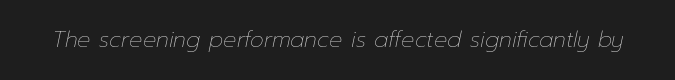
Q: Is the text bold? A: No.
Q: Is the text italic (slanted)? A: Yes, it leans right by about 12 degrees.
Q: Is the text underlined? A: No.
Q: Is the spacing between letters normal or unusually wide? A: Normal.
